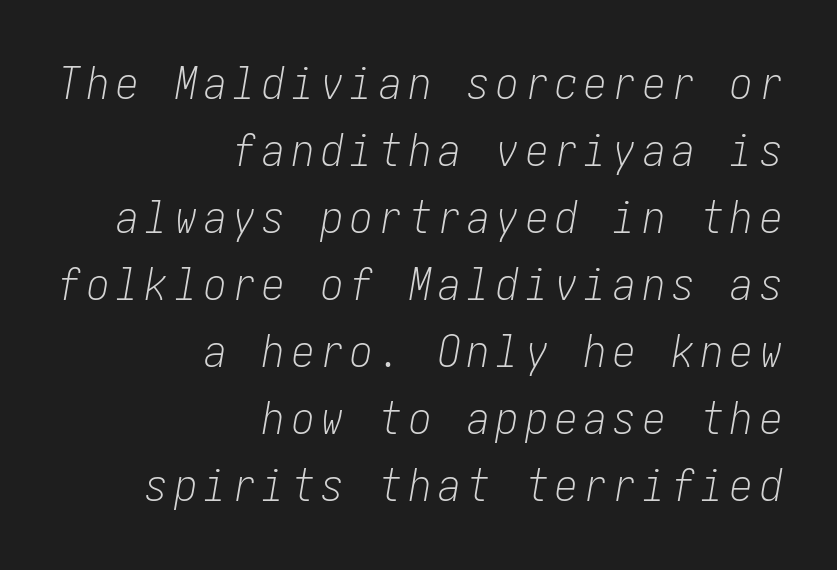
{"italic": "yes", "lean": "right", "slant_degrees": 10, "bold": "no", "weight": "light", "width": "condensed", "stroke_contrast": "low", "x_height": "medium", "underline": "no", "align": "right", "line_spacing": "normal", "line_spacing_ratio": 1.49, "glyph_px": 45}
